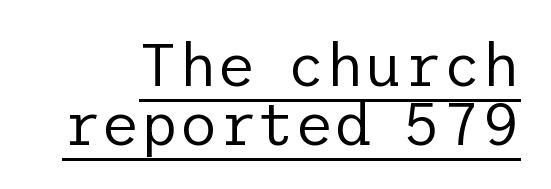
Underlining? Definitely there. The font family rendered here belongs to the sans-serif group. Weight: regular or lighter. Line spacing here is tight. No extra tracking has been applied to these lines. It's the straight-up-and-down kind of type.
